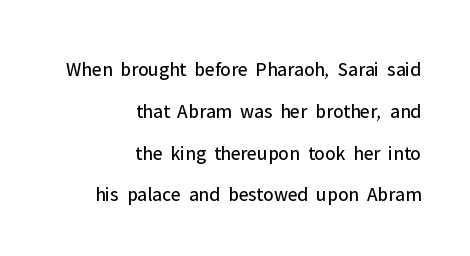
What's the leading like? Stretched, with rows far apart. This is not heavy type; no bold has been used. A typesetter would mark this as roman, not italic. Caption: multi-line text, flush right, ragged left. The gaps between neighbouring characters are ordinary and unremarkable. The space directly below the letters is spotless.
